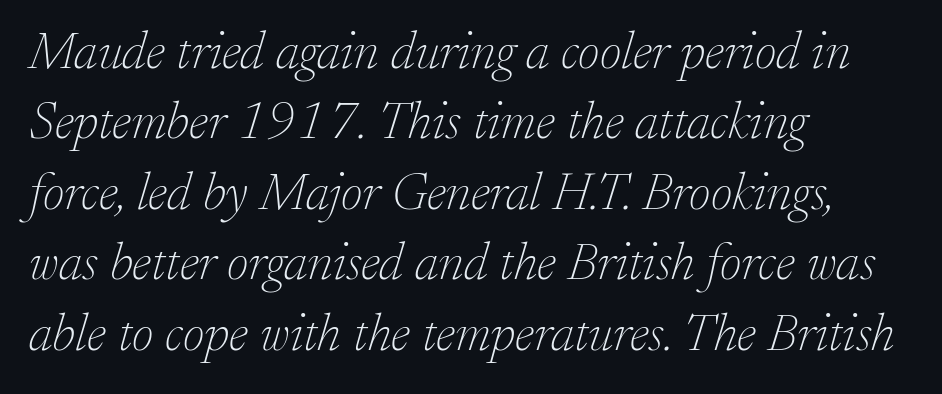
Emphasis-style slanted type is in use. Regarding leading, the lines here are spaced in the standard way. Classification — serif. Compared with typical body copy, the letter spacing here is the same. Line beginnings align vertically; line endings do not. A light-to-regular cut is what we see here.
